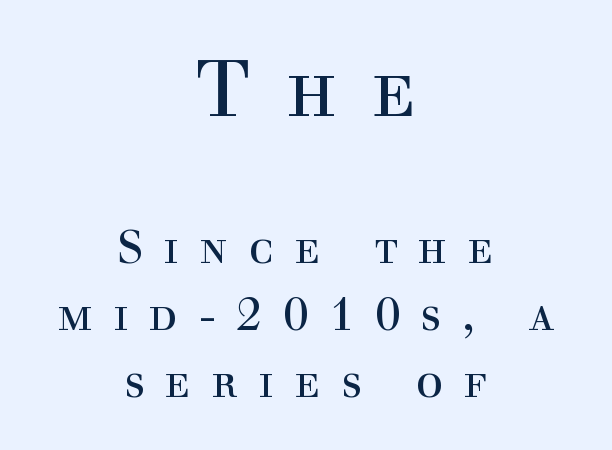
The image shows 78 px regular-weight serif type, upright; set centered, normal line spacing (1.49x), unusually wide letter spacing (+0.46 em), not underlined; the first (top) block is 1.73x larger; a medium x-height.
